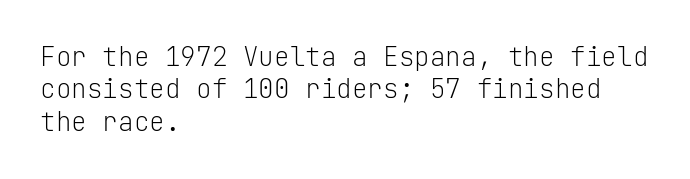
{"italic": "no", "bold": "no", "underline": "no", "align": "left", "line_spacing": "normal", "line_spacing_ratio": 1.25, "letter_spacing": "normal", "letter_spacing_em": 0.0, "glyph_px": 26}
